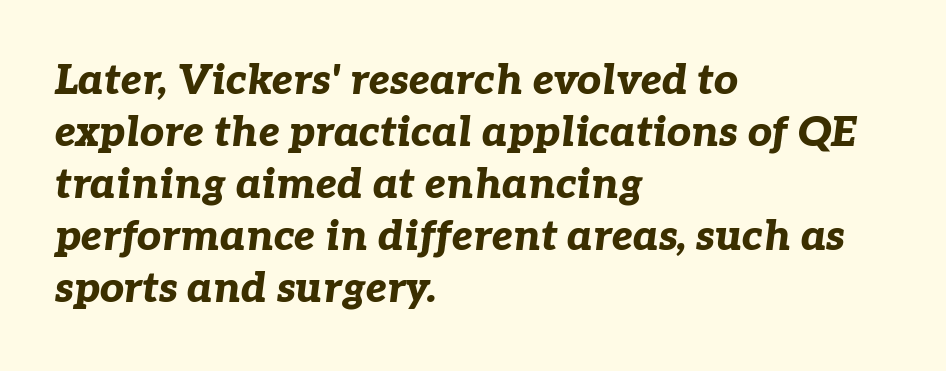
Q: Is the text bold? A: Yes.
Q: Is the text italic (slanted)? A: Yes, it leans right by about 7 degrees.
Q: Is the text underlined? A: No.
Q: How is the paragraph aligned? A: Left-aligned.
Q: Is the spacing between letters normal or unusually wide? A: Normal.
Q: Width (condensed, normal, or wide)? A: Normal.
Q: Stroke contrast? A: Low.
Q: x-height? A: Medium.
Q: Monospaced? A: No.
